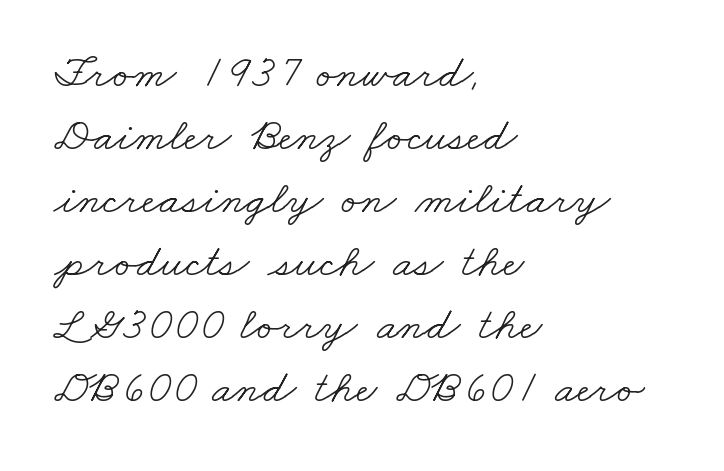
Underlining? Definitely not there. Leading matches the norm, producing a regular column. Note the varied advance widths — an 'i' is clearly narrower than an 'm'. In terms of letterspacing, this is plain default setting.
